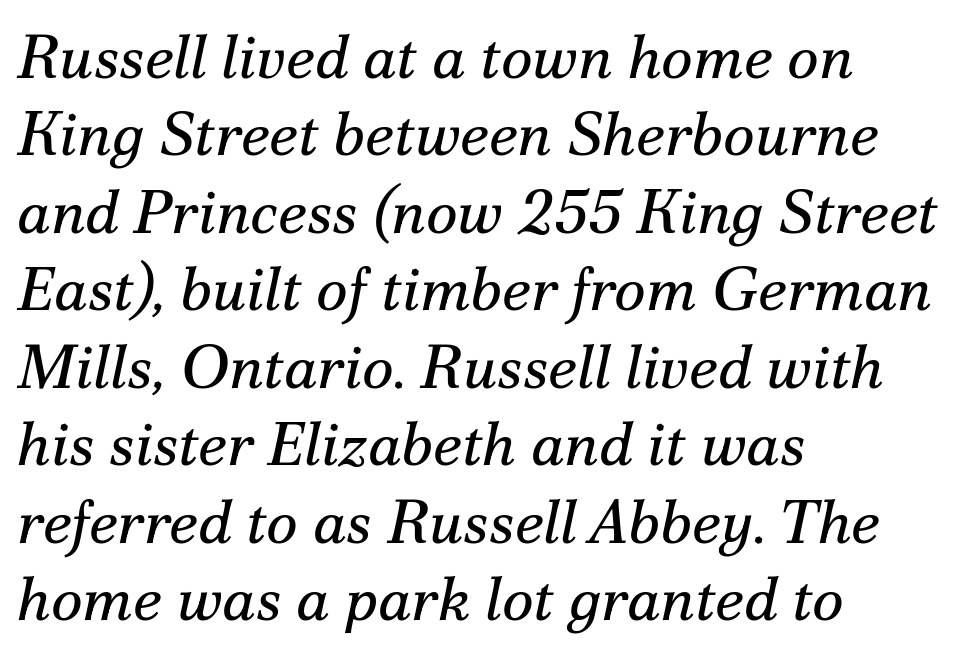
The image shows 61 px regular-weight serif type, italic (leaning right); set left-aligned, normal line spacing (1.27x), normal letter spacing, not underlined; medium stroke contrast and a small x-height.
